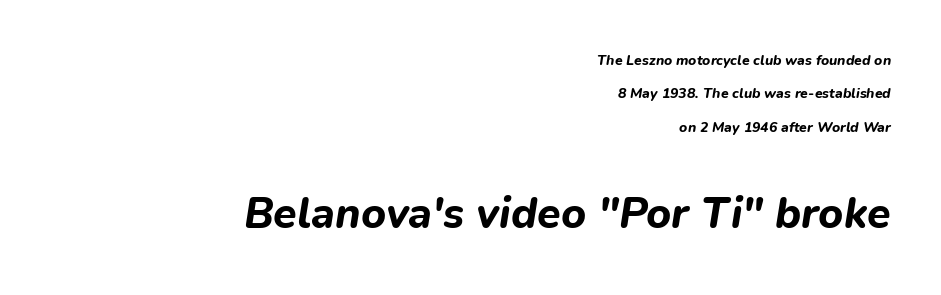
The image shows 43 px bold type, italic (leaning right); set right-aligned, loose line spacing (2.38x), normal letter spacing, not underlined; the second (bottom) block is 3.07x larger; low stroke contrast and a medium x-height.
